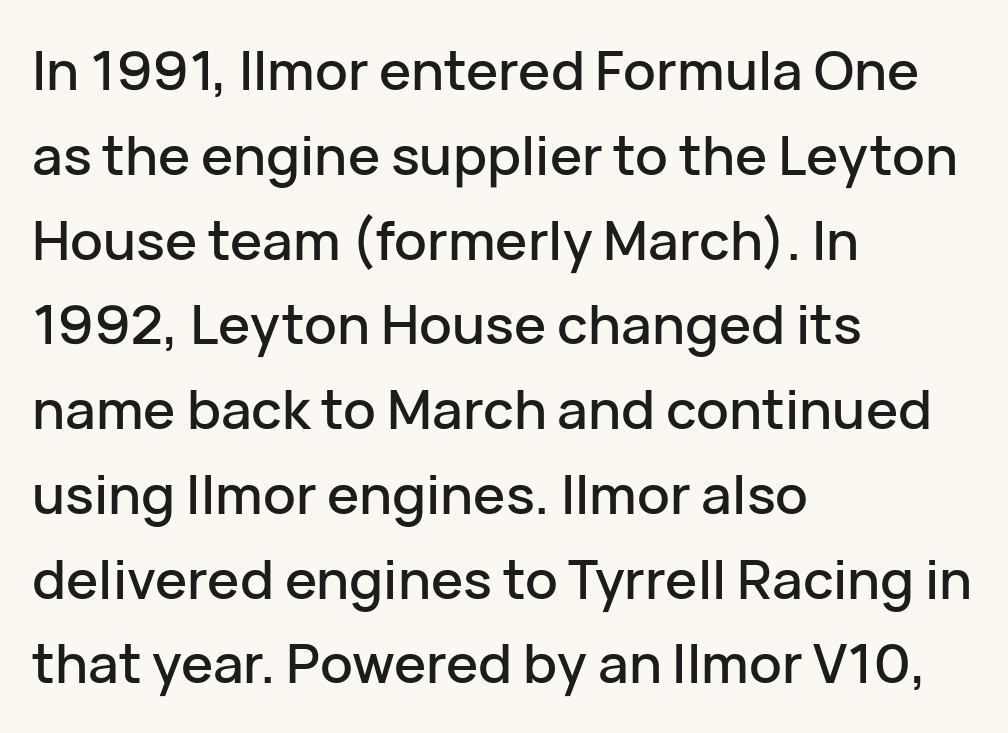
{"serif": "no", "italic": "no", "width": "normal", "stroke_contrast": "low", "x_height": "medium", "monospaced": "no", "underline": "no", "align": "left", "line_spacing": "normal", "line_spacing_ratio": 1.57, "letter_spacing": "normal", "letter_spacing_em": 0.0, "glyph_px": 54}
